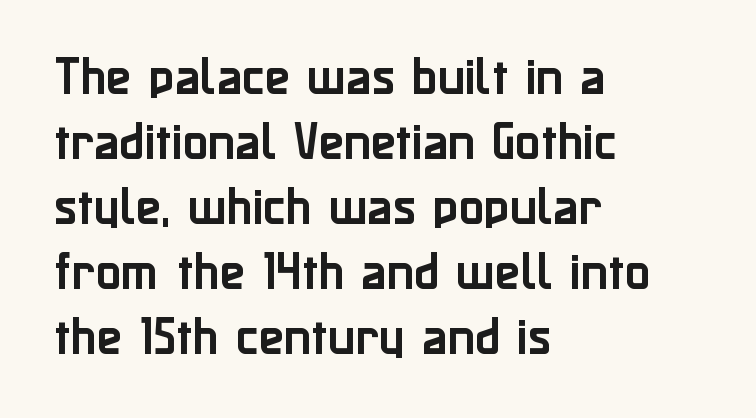
{"serif": "no", "italic": "no", "width": "normal", "stroke_contrast": "low", "x_height": "medium", "monospaced": "no", "underline": "no", "align": "left", "line_spacing": "normal", "line_spacing_ratio": 1.55, "letter_spacing": "normal", "letter_spacing_em": 0.0, "glyph_px": 42}
